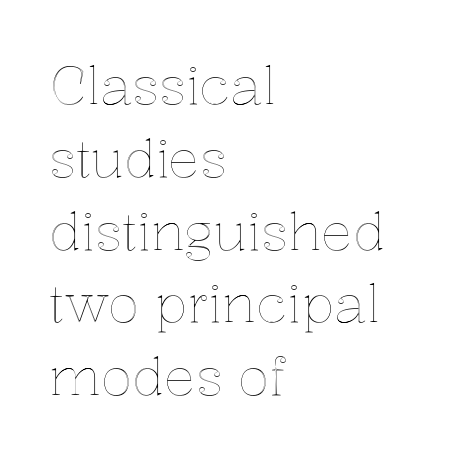
Q: Is the text italic (slanted)? A: No, it is upright.
Q: Is the text underlined? A: No.
Q: How is the paragraph aligned? A: Left-aligned.
Q: Is the spacing between letters normal or unusually wide? A: Normal.
Q: Is the spacing between lines tight, normal or loose? A: Normal.
Q: Width (condensed, normal, or wide)? A: Normal.
Q: x-height? A: Medium.
Q: Monospaced? A: No.
